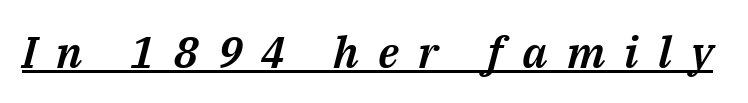
Q: Is the text italic (slanted)? A: Yes, it leans right by about 14 degrees.
Q: Is the text underlined? A: Yes.
Q: Is the spacing between letters normal or unusually wide? A: Unusually wide.
Q: Width (condensed, normal, or wide)? A: Normal.
Q: Stroke contrast? A: Medium.
Q: x-height? A: Medium.
Q: Monospaced? A: No.
